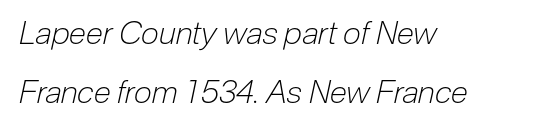
The image shows 32 px light, condensed type, italic (leaning right); set left-aligned, line spacing 1.84x, normal letter spacing, not underlined; low stroke contrast and a medium x-height.
